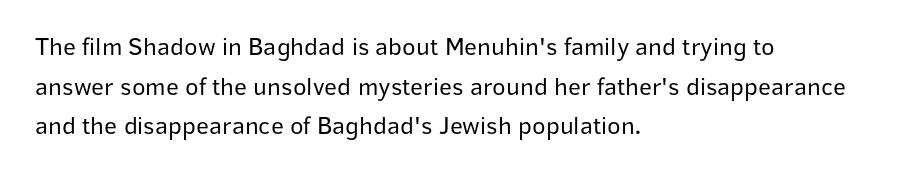
The image shows 25 px text type, upright; set left-aligned, normal line spacing (1.59x), normal letter spacing, not underlined.
